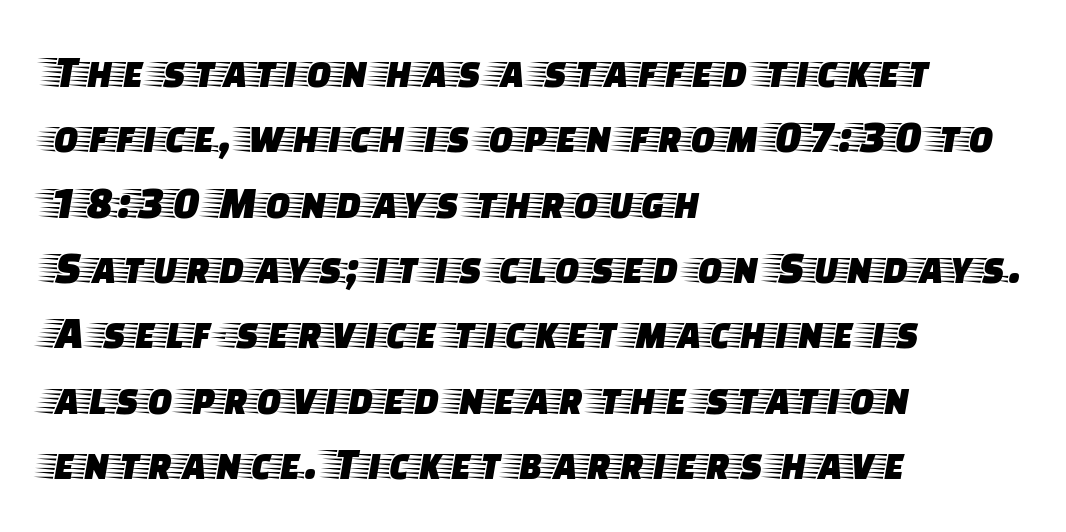
The image shows 46 px wide serif type; set left-aligned, normal line spacing (1.42x), normal letter spacing, not underlined; low stroke contrast and a large x-height.
